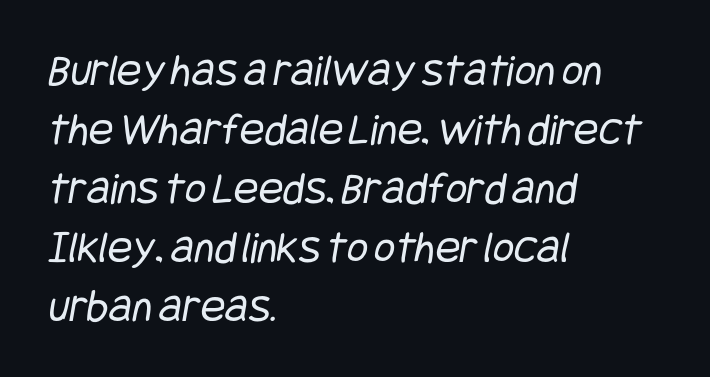
The glyphs in this specimen are sans serif. The block of text has a typical density, with ordinary space between rows. A clean baseline with only descenders dipping below it. Tracking value appears to be zero — textbook default spacing. Horizontally, the lines are justified to the leading edge only. Heaviness? Minimal to ordinary, like unemphasized prose.
